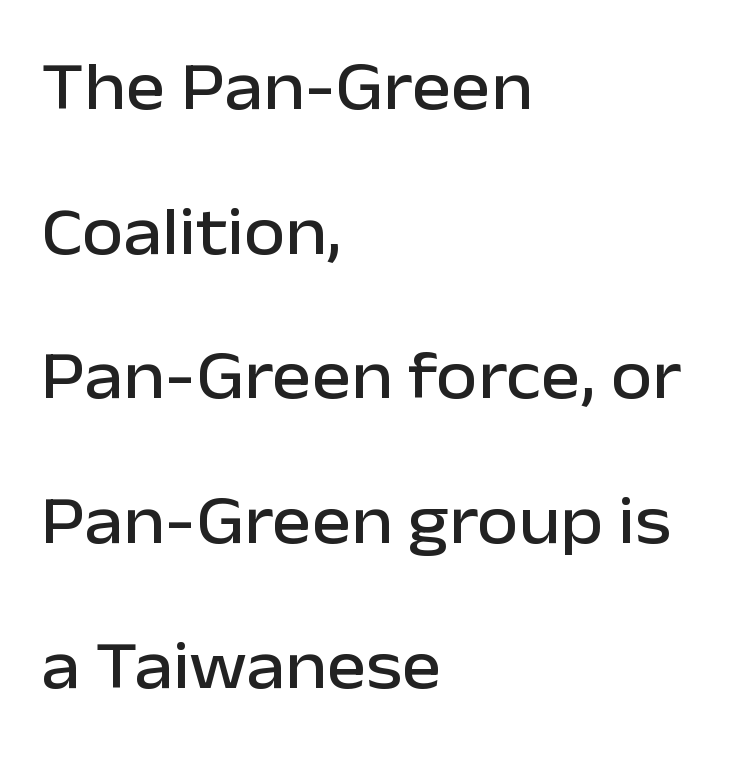
Q: Is the text italic (slanted)? A: No, it is upright.
Q: Is the typeface a serif or a sans-serif typeface? A: Sans-serif.
Q: Is the text underlined? A: No.
Q: How is the paragraph aligned? A: Left-aligned.
Q: Is the spacing between letters normal or unusually wide? A: Normal.
Q: Is the spacing between lines tight, normal or loose? A: Loose.
Q: Width (condensed, normal, or wide)? A: Normal.
Q: Stroke contrast? A: Low.
Q: x-height? A: Medium.
Q: Monospaced? A: No.
